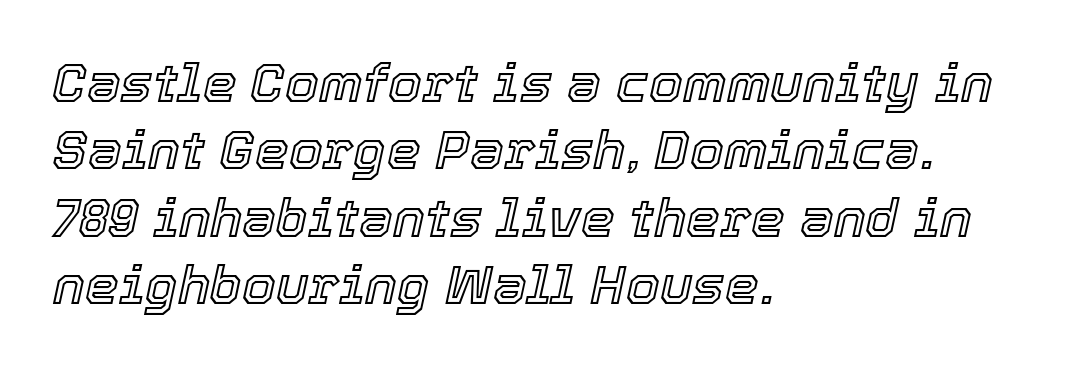
The image shows 54 px text type, italic (leaning right); set left-aligned, normal line spacing (1.25x), normal letter spacing, not underlined; a medium x-height.
